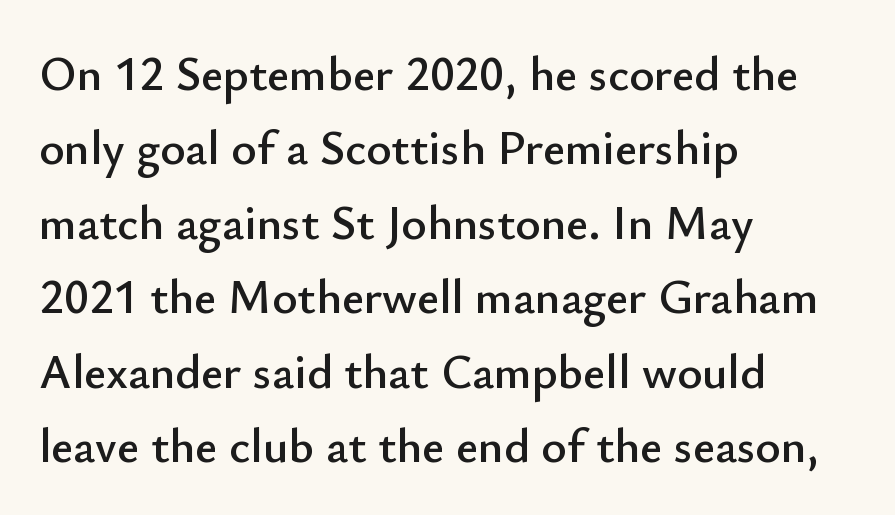
{"serif": "no", "italic": "no", "width": "normal", "stroke_contrast": "low", "x_height": "small", "monospaced": "no", "underline": "no", "align": "left", "line_spacing": "normal", "line_spacing_ratio": 1.55, "letter_spacing": "normal", "letter_spacing_em": 0.0, "glyph_px": 48}
